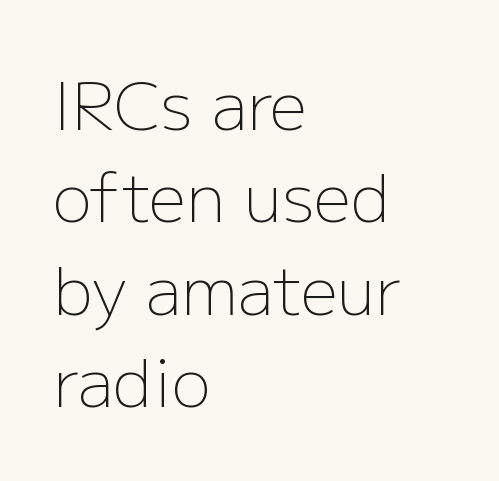
{"serif": "no", "italic": "no", "bold": "no", "weight": "light", "width": "normal", "stroke_contrast": "low", "x_height": "medium", "monospaced": "no", "underline": "no", "align": "left", "line_spacing": "normal", "line_spacing_ratio": 1.4, "letter_spacing": "normal", "letter_spacing_em": 0.0, "glyph_px": 66}
